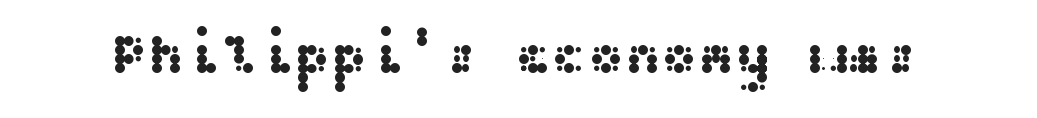
Q: Is the text italic (slanted)? A: No, it is upright.
Q: Is the typeface a serif or a sans-serif typeface? A: Sans-serif.
Q: Is the text underlined? A: No.
Q: Is the spacing between letters normal or unusually wide? A: Normal.
Q: Width (condensed, normal, or wide)? A: Wide.
Q: Stroke contrast? A: Medium.
Q: x-height? A: Medium.
